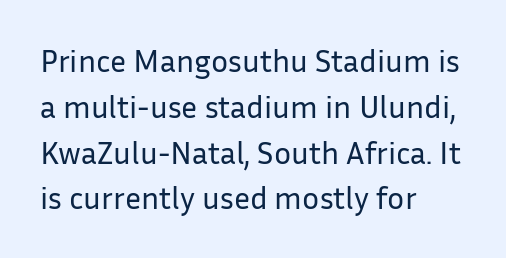
The image shows 32 px regular-weight sans-serif type, upright; set left-aligned, normal line spacing (1.43x), normal letter spacing, not underlined; low stroke contrast and a medium x-height.
